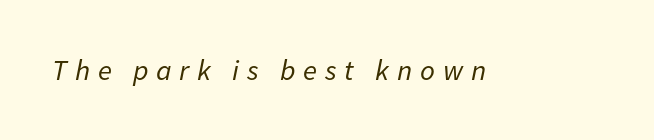
{"italic": "yes", "lean": "right", "slant_degrees": 11, "bold": "no", "weight": "regular", "width": "normal", "stroke_contrast": "low", "x_height": "medium", "monospaced": "no", "underline": "no", "letter_spacing": "wide", "letter_spacing_em": 0.27, "glyph_px": 29}
